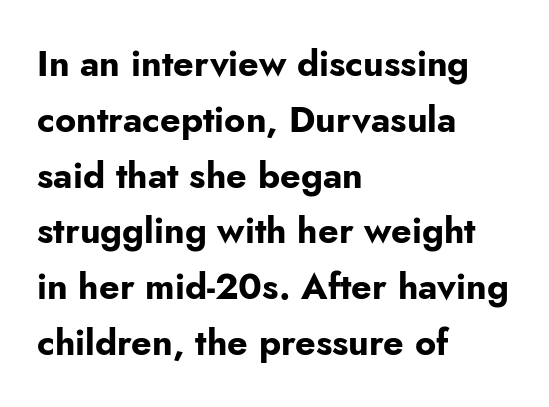
Q: Is the text bold? A: Yes.
Q: Is the text italic (slanted)? A: No, it is upright.
Q: Is the typeface a serif or a sans-serif typeface? A: Sans-serif.
Q: Is the text underlined? A: No.
Q: How is the paragraph aligned? A: Left-aligned.
Q: Is the spacing between letters normal or unusually wide? A: Normal.
Q: Is the spacing between lines tight, normal or loose? A: Normal.
Q: Width (condensed, normal, or wide)? A: Normal.
Q: Stroke contrast? A: Low.
Q: x-height? A: Small.
Q: Monospaced? A: No.
